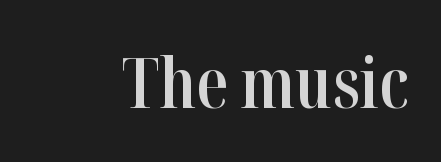
Q: Is the text bold? A: Semi-bold.
Q: Is the text italic (slanted)? A: No, it is upright.
Q: Is the typeface a serif or a sans-serif typeface? A: Serif.
Q: Is the text underlined? A: No.
Q: Is the spacing between letters normal or unusually wide? A: Normal.
Q: Width (condensed, normal, or wide)? A: Condensed.
Q: Stroke contrast? A: High.
Q: x-height? A: Medium.
Q: Monospaced? A: No.
